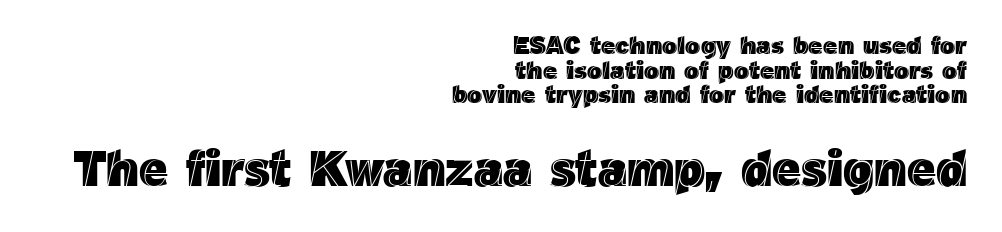
Q: Is the text italic (slanted)? A: No, it is upright.
Q: Is the text underlined? A: No.
Q: How is the paragraph aligned? A: Right-aligned.
Q: Is the spacing between letters normal or unusually wide? A: Normal.
Q: Is the spacing between lines tight, normal or loose? A: Tight.
Q: Which block of text is set in a larger size, the first (top) or the second (bottom)? A: The second (bottom) one.
Q: Width (condensed, normal, or wide)? A: Normal.
Q: x-height? A: Medium.
Q: Monospaced? A: No.
